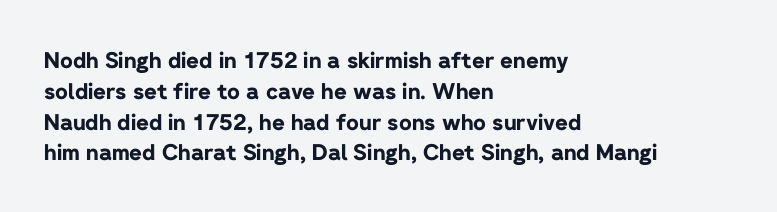
No italicization has been applied; the sample stays upright. The line-height multiplier appears to be the usual default. The face used here has the dense, thick strokes of a bold. Clear beneath every line of the passage. Each word holds together tightly as a unit, with standard inter-letter gaps. The typesetter chose a ragged-right arrangement here.
